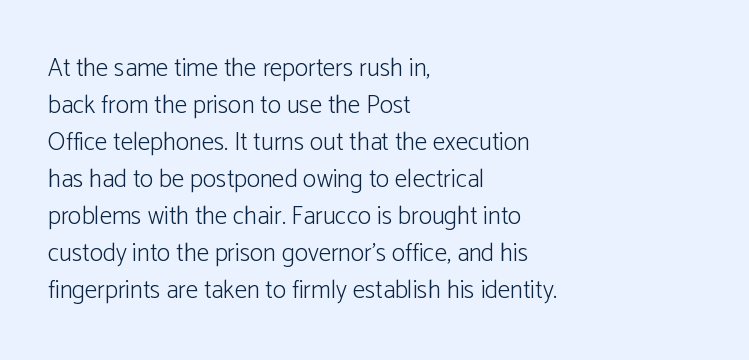
{"italic": "no", "bold": "no", "underline": "no", "align": "left", "line_spacing": "normal", "line_spacing_ratio": 1.48, "letter_spacing": "normal", "letter_spacing_em": 0.0, "glyph_px": 25}
